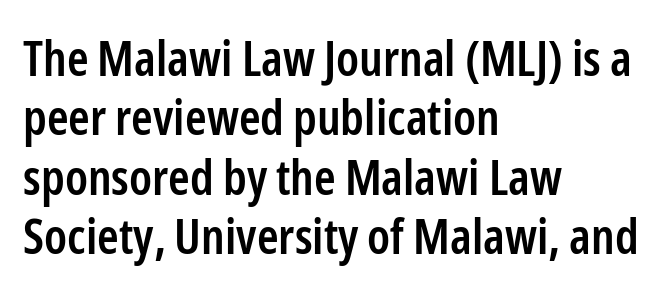
The image shows 49 px semibold, condensed sans-serif type, upright; set left-aligned, line spacing 1.21x, normal letter spacing, not underlined; low stroke contrast and a medium x-height.
